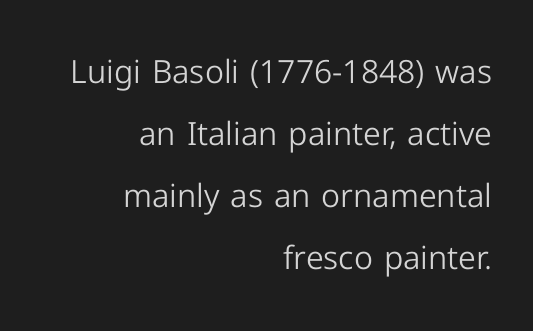
{"serif": "no", "italic": "no", "bold": "no", "weight": "light", "width": "normal", "stroke_contrast": "low", "x_height": "medium", "monospaced": "no", "underline": "no", "align": "right", "line_spacing": "loose", "line_spacing_ratio": 1.94, "letter_spacing": "normal", "letter_spacing_em": 0.0, "glyph_px": 32}
